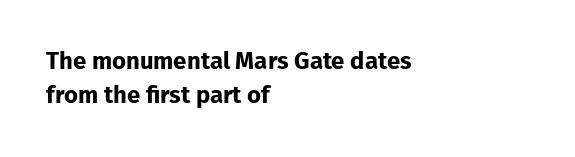
Q: Is the text bold? A: Yes.
Q: Is the text italic (slanted)? A: No, it is upright.
Q: Is the text underlined? A: No.
Q: How is the paragraph aligned? A: Left-aligned.
Q: Is the spacing between letters normal or unusually wide? A: Normal.
Q: Is the spacing between lines tight, normal or loose? A: Normal.
